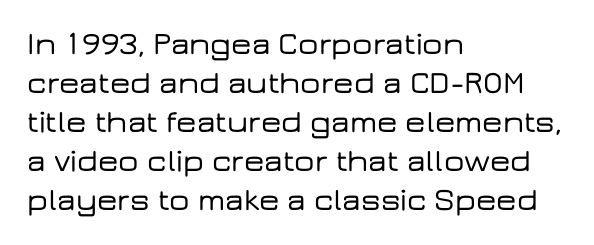
The glyphs in this specimen are sans serif. Horizontally, the lines are justified to the leading edge only. Here the designer chose a conventional face with non-uniform glyph widths. The lettering stays uniformly vertical, giving the passage a roman look. Decoration check: the copy has no underline. These lines keep a tight, regular rhythm from letter to letter.
